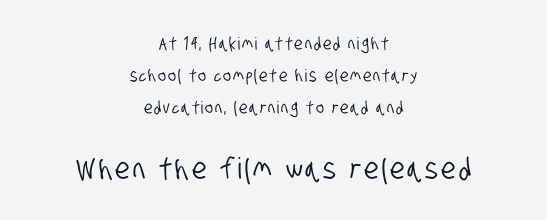
Are there feet on the stems? There aren't — it's a sans. Line starts and ends both wander, symmetrically. Varying glyph widths throughout — classic text-font behaviour. The foot of each line stays bare and open.
